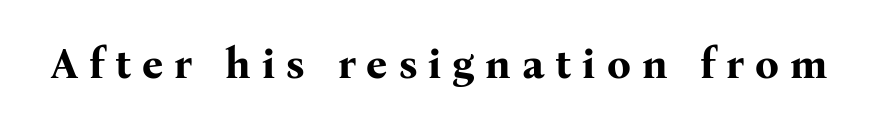
The image shows 42 px bold serif type, upright; set unusually wide letter spacing (+0.26 em), not underlined; medium stroke contrast and a medium x-height.
